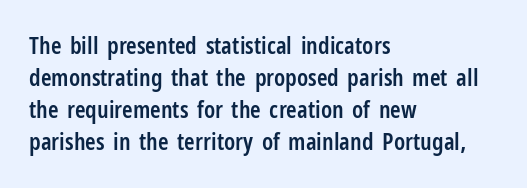
The string is rendered with underlining switched off. Stroke thickness is moderately raised; the sample reads as semibold. Tracking here is standard; glyphs follow each other at the usual distance. The block of text has a typical density, with ordinary space between rows.
